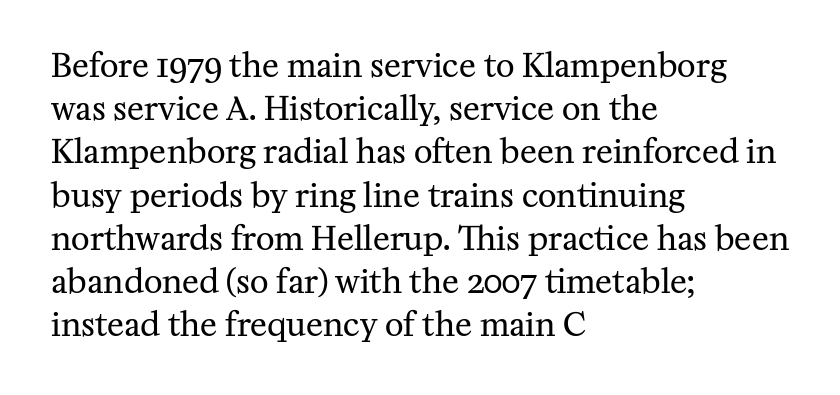
{"serif": "yes", "italic": "no", "bold": "no", "weight": "regular", "width": "normal", "stroke_contrast": "medium", "x_height": "medium", "monospaced": "no", "underline": "no", "align": "left", "line_spacing": "normal", "line_spacing_ratio": 1.35, "letter_spacing": "normal", "letter_spacing_em": 0.0, "glyph_px": 32}
